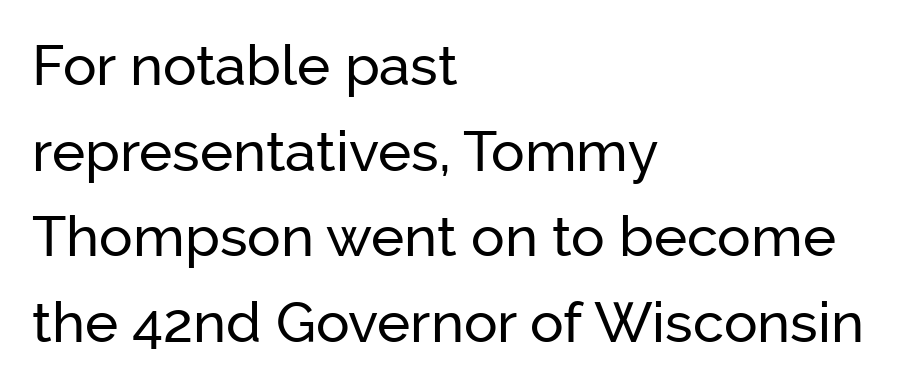
The horizontal fit of the characters is conventional and even. If you measured baseline to baseline, you'd find a middling distance. Notice how the stems are strictly vertical — no italics here. Each letter keeps its own natural width here, so spacing adapts to shape.
